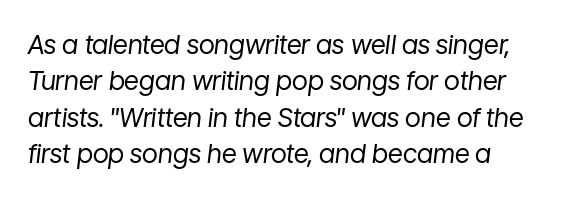
The typesetting does not lean heavy: it is not bold. Is the type slanted? Yes — the strokes lean at a clear angle. Words appear dense and cohesive because spacing is normal. How would I describe the line gaps? Plain and ordinary. Quick note: underline off.
